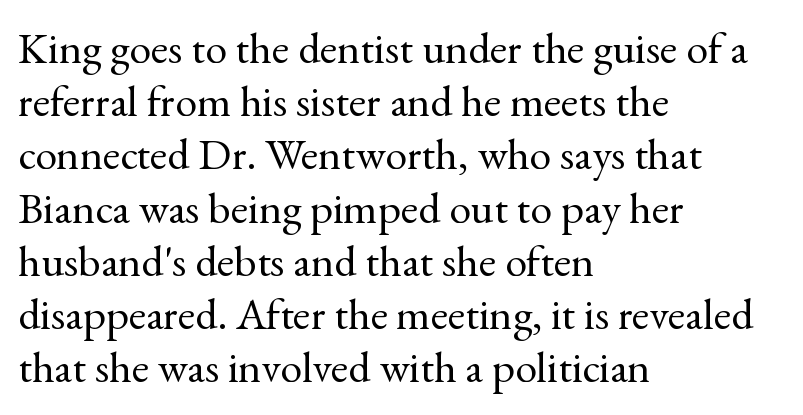
The face looks like a standard text weight, possibly lighter. Left-aligned paragraph, ragged on the right. Tracking value appears to be zero — textbook default spacing. Each letter keeps its own natural width here, so spacing adapts to shape. Serifs: yes, visible at the terminals of the letterforms.
